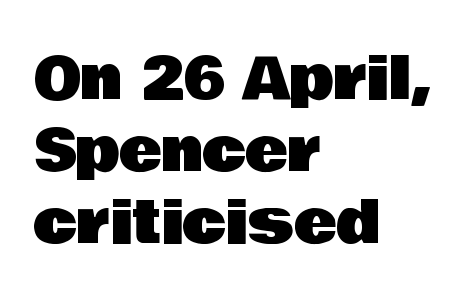
The passage shown is typeset with a sans-serif family. Spacing between characters is what you'd get straight out of the box. Where is the straight margin? On the left. Check under the words: just untouched page.
